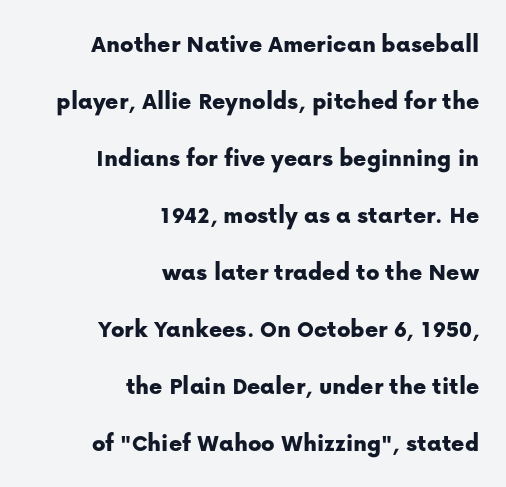
Q: Is the text italic (slanted)? A: No, it is upright.
Q: Is the text underlined? A: No.
Q: How is the paragraph aligned? A: Right-aligned.
Q: Is the spacing between letters normal or unusually wide? A: Normal.
Q: Is the spacing between lines tight, normal or loose? A: Loose.
